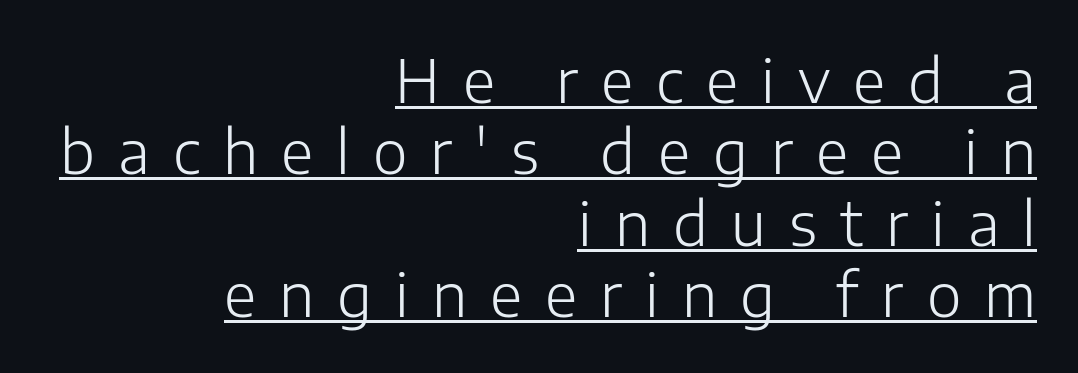
Characters remain perfectly vertical along every line. What stands out about the letter spacing? Its width — letters are far apart. Quick note: underline on. Casual observation: everything's shoved over to the right.
